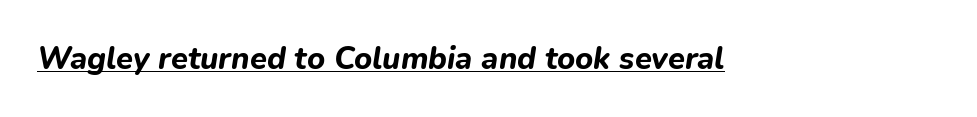
The rendering uses the underline text-decoration. Strokes here are thick enough to call this a true bold. The tracking reads as untouched default to a designer's eye. Yep, that's italic — everything's leaning.
